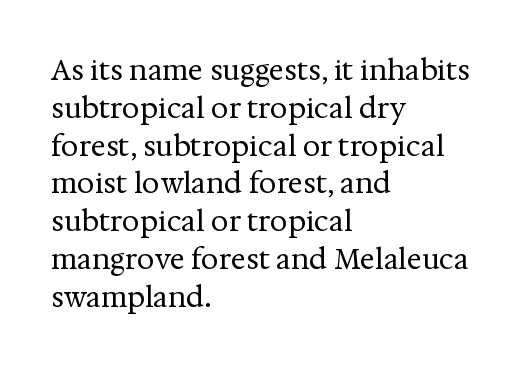
The font is comparable to plain body text, perhaps lighter. The text was rendered using a seriffed face with decorative stroke endings. This sample has the flowing, uneven cadence of proportional lettering. Honestly, the letter spacing is just normal — you wouldn't notice it. A typesetter would mark this as roman, not italic. The strip under each line holds only bare page.
